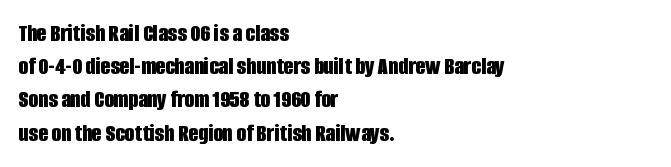
{"italic": "no", "bold": "yes", "underline": "no", "align": "left", "line_spacing": "normal", "line_spacing_ratio": 1.33, "letter_spacing": "normal", "letter_spacing_em": 0.0, "glyph_px": 25}
